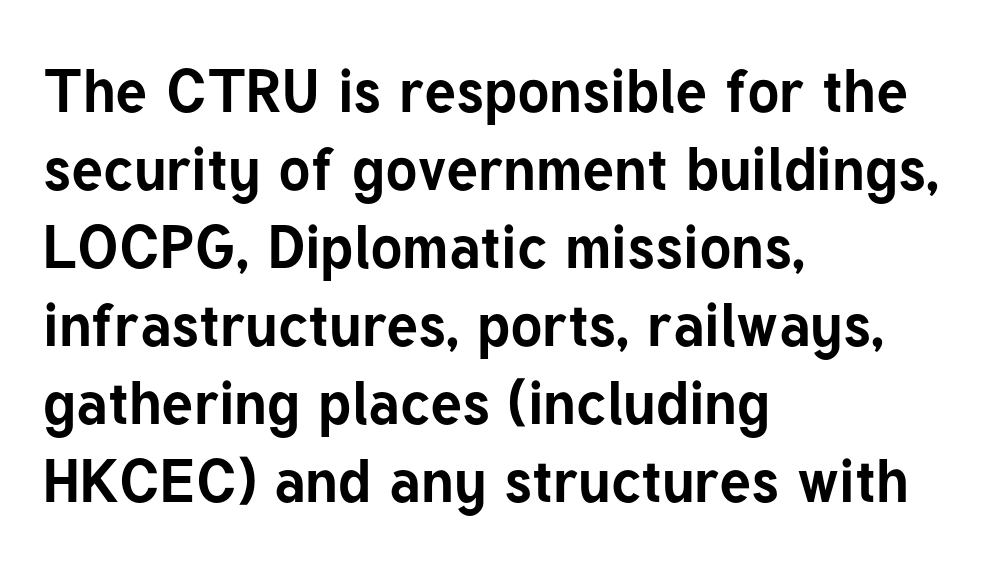
Q: Is the text bold? A: Yes.
Q: Is the text italic (slanted)? A: No, it is upright.
Q: Is the typeface a serif or a sans-serif typeface? A: Sans-serif.
Q: Is the text underlined? A: No.
Q: How is the paragraph aligned? A: Left-aligned.
Q: Is the spacing between letters normal or unusually wide? A: Normal.
Q: Is the spacing between lines tight, normal or loose? A: Normal.
Q: Width (condensed, normal, or wide)? A: Normal.
Q: Stroke contrast? A: Low.
Q: x-height? A: Medium.
Q: Monospaced? A: No.
